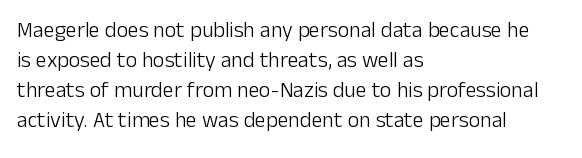
The image shows 22 px text type, upright; set left-aligned, normal line spacing (1.36x), normal letter spacing, not underlined.
